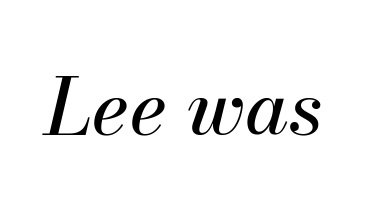
A clean baseline with only descenders dipping below it. Tall strokes in this sample are angled rather than plumb. What stands out about the letter spacing? Nothing — it is the standard amount. The rendering uses natural spacing where letterforms have individual widths.
